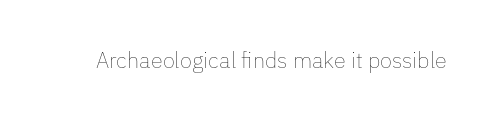
{"italic": "no", "bold": "no", "underline": "no", "letter_spacing": "normal", "letter_spacing_em": 0.0, "glyph_px": 22}
